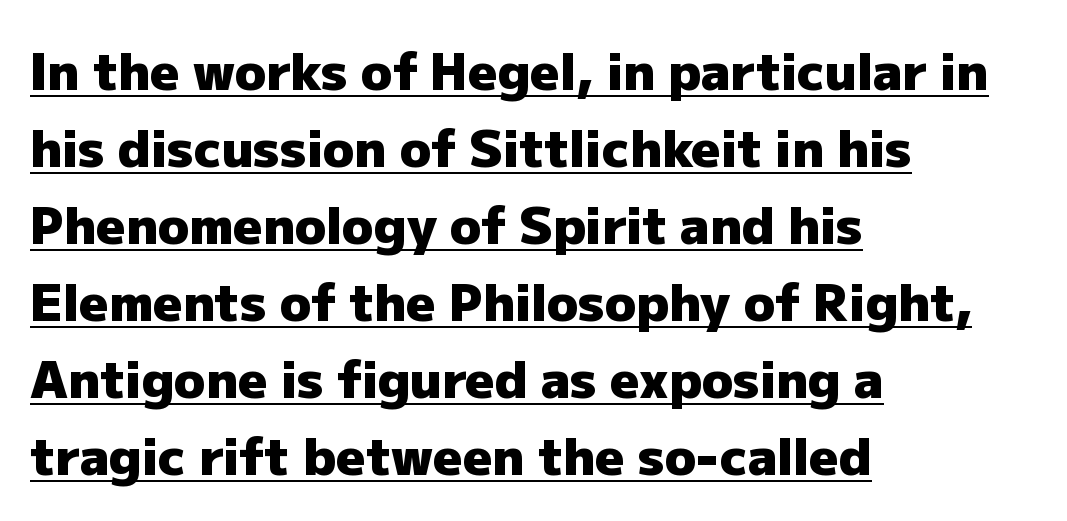
Q: Is the text bold? A: Yes.
Q: Is the text italic (slanted)? A: No, it is upright.
Q: Is the typeface a serif or a sans-serif typeface? A: Sans-serif.
Q: Is the text underlined? A: Yes.
Q: How is the paragraph aligned? A: Left-aligned.
Q: Is the spacing between letters normal or unusually wide? A: Normal.
Q: Is the spacing between lines tight, normal or loose? A: Normal.
Q: Width (condensed, normal, or wide)? A: Normal.
Q: Stroke contrast? A: Low.
Q: x-height? A: Medium.
Q: Monospaced? A: No.
